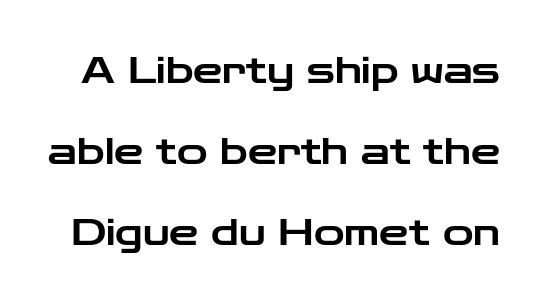
Students, note that the glyphs here touch the page at normal intervals. Is this a fixed-width face? No — the glyphs have proportional, varying widths. Students, observe: this is what heavily led, spacious text looks like. This is sans-serif lettering, the kind often seen on screens and signage. The font's upright variant was chosen for this text.
